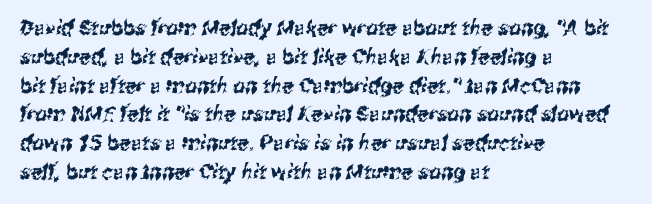
The image shows 21 px text type; set left-aligned, normal line spacing (1.37x), normal letter spacing, not underlined.
